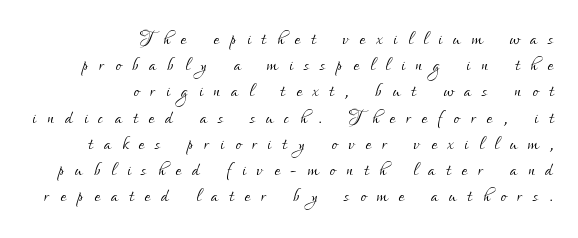
Q: Is the text bold? A: No.
Q: Is the text italic (slanted)? A: Yes.
Q: Is the text underlined? A: No.
Q: How is the paragraph aligned? A: Right-aligned.
Q: Is the spacing between letters normal or unusually wide? A: Unusually wide.
Q: Is the spacing between lines tight, normal or loose? A: Tight.
